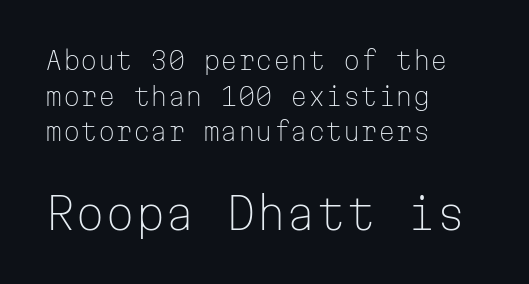
{"serif": "no", "italic": "no", "bold": "no", "weight": "light", "width": "normal", "stroke_contrast": "low", "x_height": "medium", "monospaced": "yes", "underline": "no", "align": "left", "line_spacing": "normal", "line_spacing_ratio": 1.43, "letter_spacing": "normal", "letter_spacing_em": 0.0, "larger_block": "second", "size_ratio": 1.72, "glyph_px": 43}
